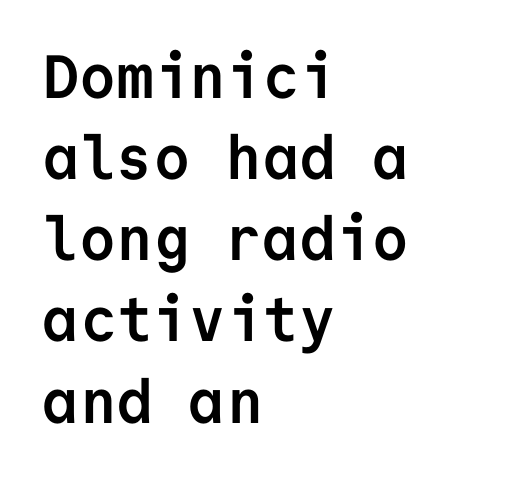
The image shows 61 px semibold sans-serif type, upright, monospaced; set left-aligned, normal line spacing (1.33x), normal letter spacing, not underlined; low stroke contrast and a medium x-height.
